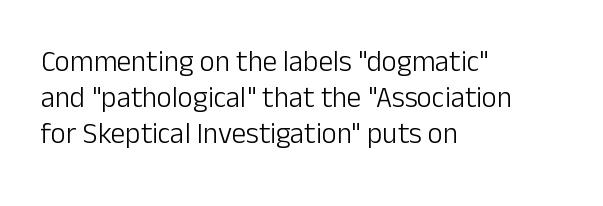
The image shows 29 px light sans-serif type, upright; set left-aligned, normal line spacing (1.25x), normal letter spacing, not underlined; low stroke contrast and a medium x-height.
